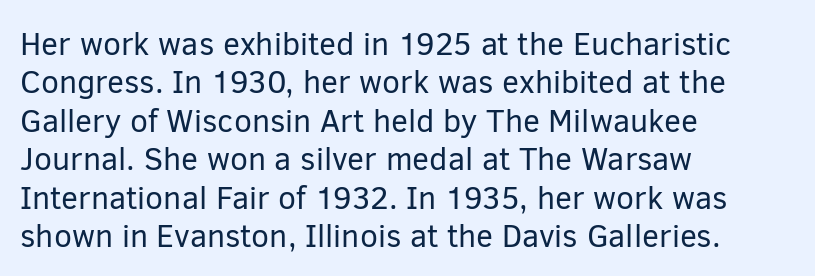
Typeset ragged right — the left edge is the straight one. Spacing verdict: proportional, widths tailored to each character. Bare-footed words on every line. Characters remain perfectly vertical along every line. Stroke mass is kept to a normal reading level or below.
